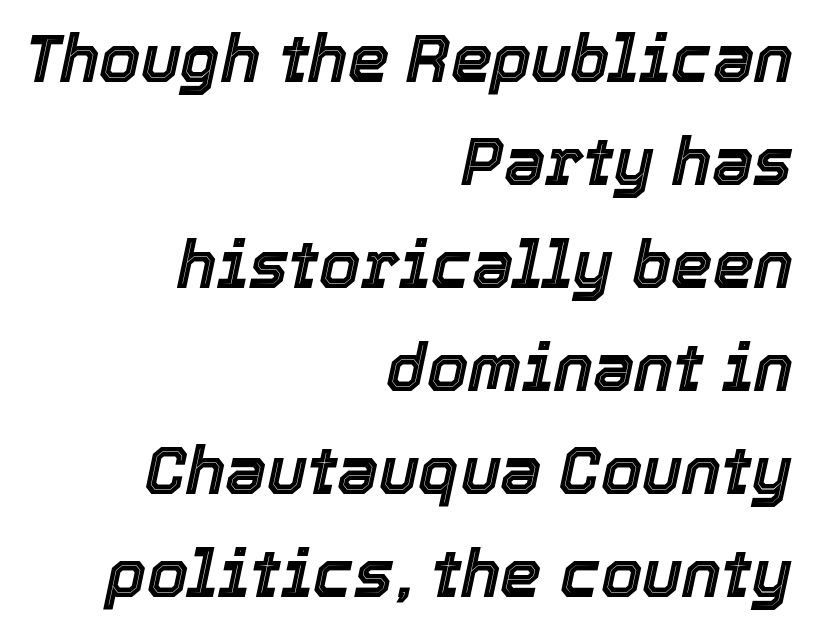
The image shows 66 px text type, italic (leaning right); set right-aligned, normal line spacing (1.56x), normal letter spacing, not underlined; a medium x-height.
